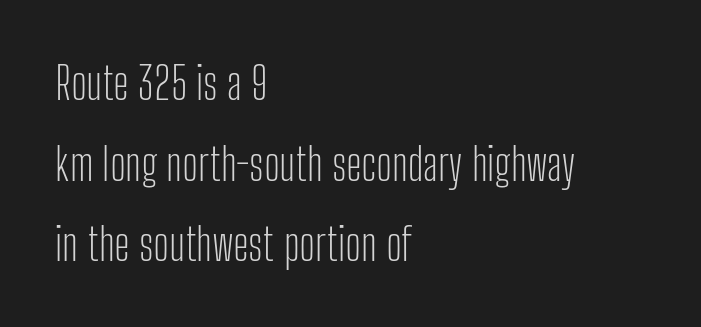
Q: Is the text bold? A: No.
Q: Is the text italic (slanted)? A: No, it is upright.
Q: Is the typeface a serif or a sans-serif typeface? A: Sans-serif.
Q: Is the text underlined? A: No.
Q: How is the paragraph aligned? A: Left-aligned.
Q: Is the spacing between letters normal or unusually wide? A: Normal.
Q: Width (condensed, normal, or wide)? A: Condensed.
Q: Stroke contrast? A: Low.
Q: x-height? A: Medium.
Q: Monospaced? A: No.
